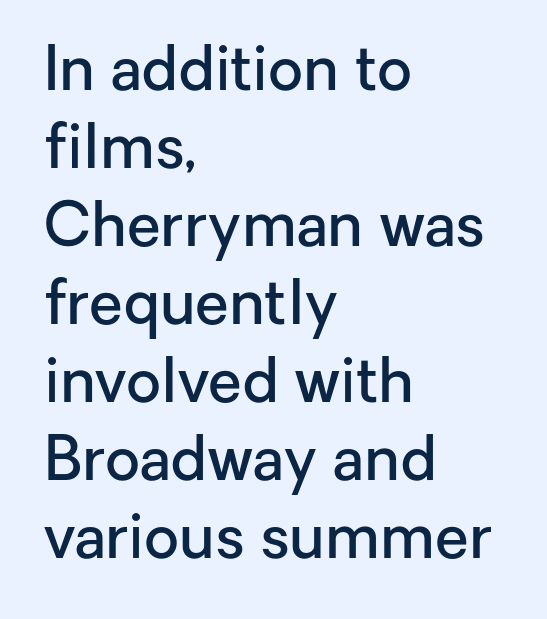
Q: Is the text bold? A: Semi-bold.
Q: Is the text italic (slanted)? A: No, it is upright.
Q: Is the typeface a serif or a sans-serif typeface? A: Sans-serif.
Q: Is the text underlined? A: No.
Q: How is the paragraph aligned? A: Left-aligned.
Q: Is the spacing between letters normal or unusually wide? A: Normal.
Q: Is the spacing between lines tight, normal or loose? A: Normal.
Q: Width (condensed, normal, or wide)? A: Normal.
Q: Stroke contrast? A: Low.
Q: x-height? A: Medium.
Q: Monospaced? A: No.
